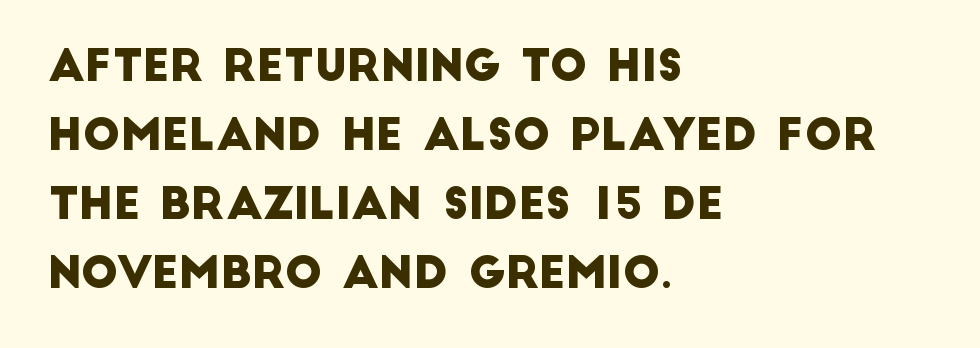
The image shows 44 px sans-serif type; set left-aligned, normal line spacing (1.57x), normal letter spacing, not underlined; low stroke contrast and a large x-height.
